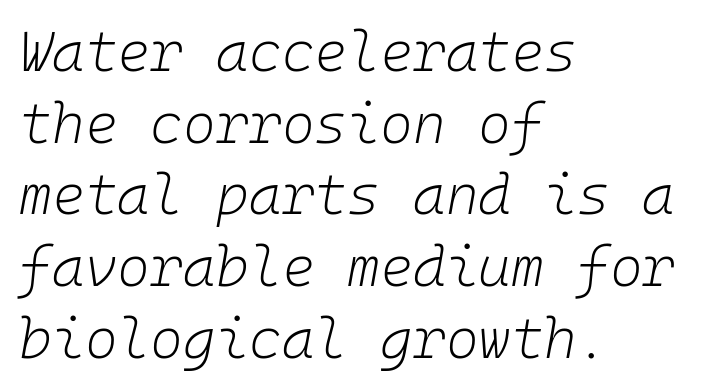
{"italic": "yes", "lean": "right", "slant_degrees": 10, "bold": "no", "weight": "light", "width": "normal", "stroke_contrast": "low", "x_height": "medium", "monospaced": "yes", "underline": "no", "align": "left", "line_spacing": "normal", "line_spacing_ratio": 1.28, "letter_spacing": "normal", "letter_spacing_em": 0.0, "glyph_px": 56}
